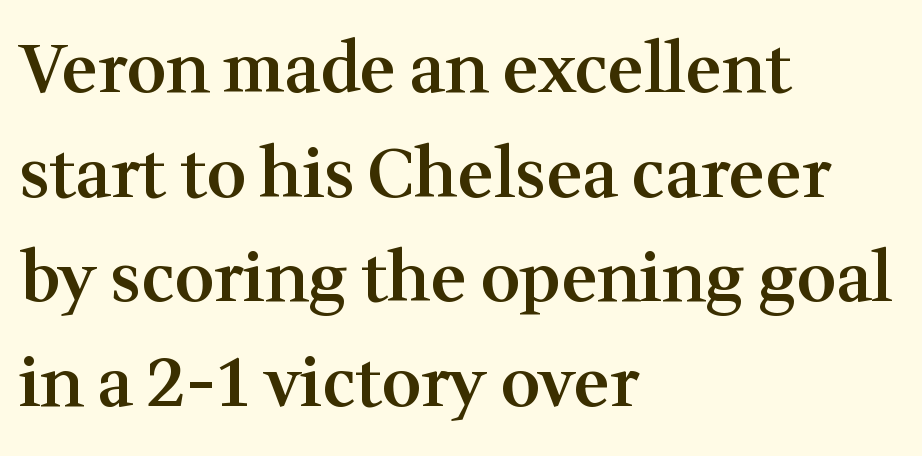
{"serif": "yes", "italic": "no", "bold": "semi", "weight": "semibold", "width": "normal", "stroke_contrast": "medium", "x_height": "medium", "monospaced": "no", "underline": "no", "align": "left", "line_spacing": "normal", "line_spacing_ratio": 1.54, "letter_spacing": "normal", "letter_spacing_em": 0.0, "glyph_px": 68}
